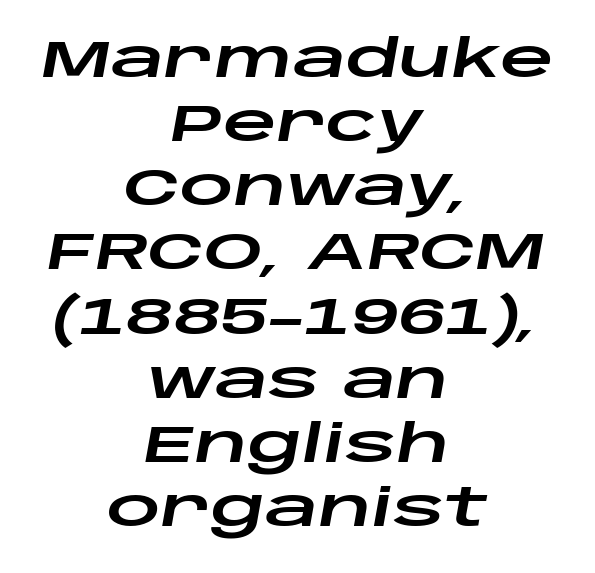
Compared with typical body copy, the letter spacing here is the same. The lines in this sample share a center point and differ in where they start and stop. It's the slanting kind of type. Do the characters align in a grid? No, the font is proportional. Clear beneath every line of the passage.
